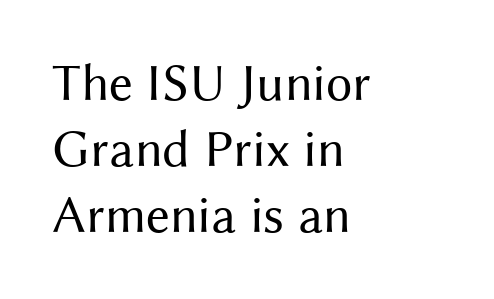
The image shows 53 px regular-weight sans-serif type, upright; set left-aligned, normal line spacing (1.25x), normal letter spacing, not underlined; medium stroke contrast and a medium x-height.
